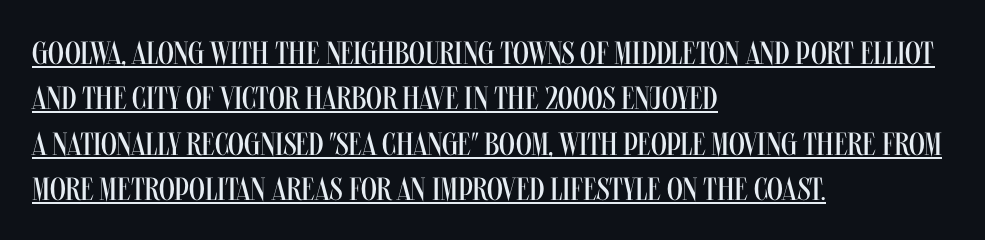
The font is comparable to plain body text, perhaps lighter. Every stem runs plumb, perpendicular to the baseline. This rendering uses left alignment, leaving the right contour irregular. Horizontal bands of white between lines are of average thickness. These lines are rendered in a variable-pitch font. Is the letter spacing exaggerated? No — it looks like the ordinary default.
